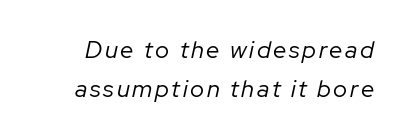
The image shows 24 px text type, italic (leaning right); set normal line spacing (1.64x), not underlined.
